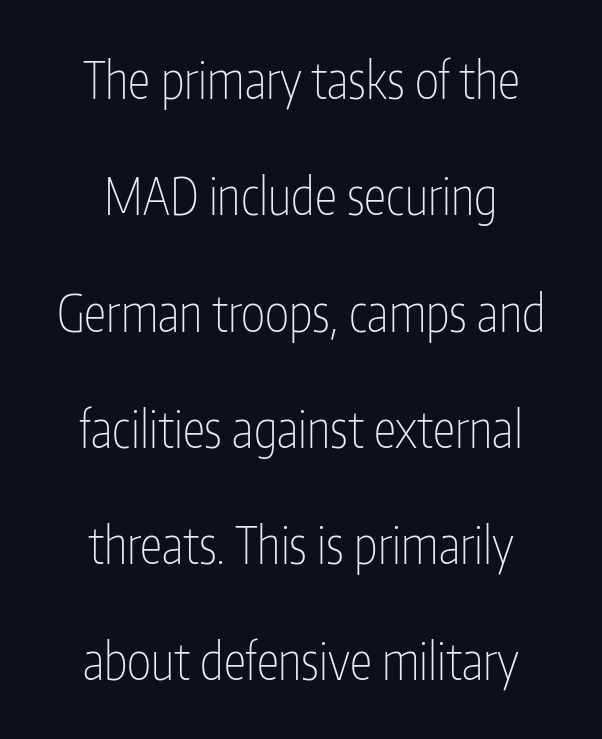
Q: Is the text bold? A: No.
Q: Is the text italic (slanted)? A: No, it is upright.
Q: Is the typeface a serif or a sans-serif typeface? A: Sans-serif.
Q: Is the text underlined? A: No.
Q: How is the paragraph aligned? A: Centered.
Q: Is the spacing between letters normal or unusually wide? A: Normal.
Q: Is the spacing between lines tight, normal or loose? A: Loose.
Q: Width (condensed, normal, or wide)? A: Condensed.
Q: Stroke contrast? A: Low.
Q: x-height? A: Medium.
Q: Monospaced? A: No.
